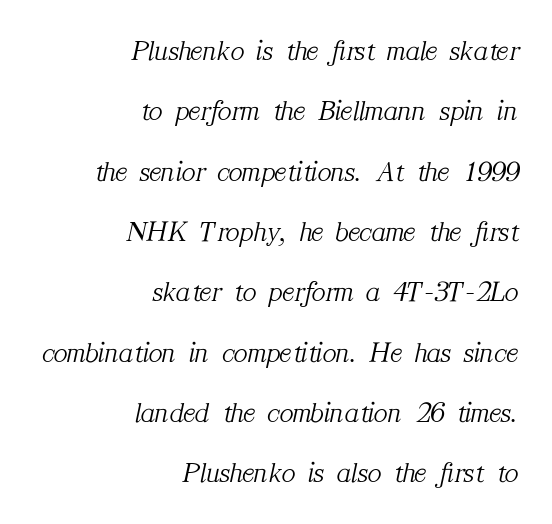
{"serif": "yes", "italic": "yes", "lean": "right", "slant_degrees": 12, "bold": "no", "weight": "light", "width": "normal", "stroke_contrast": "medium", "x_height": "medium", "monospaced": "no", "underline": "no", "align": "right", "line_spacing": "loose", "line_spacing_ratio": 2.08, "letter_spacing": "normal", "letter_spacing_em": 0.0, "glyph_px": 29}
